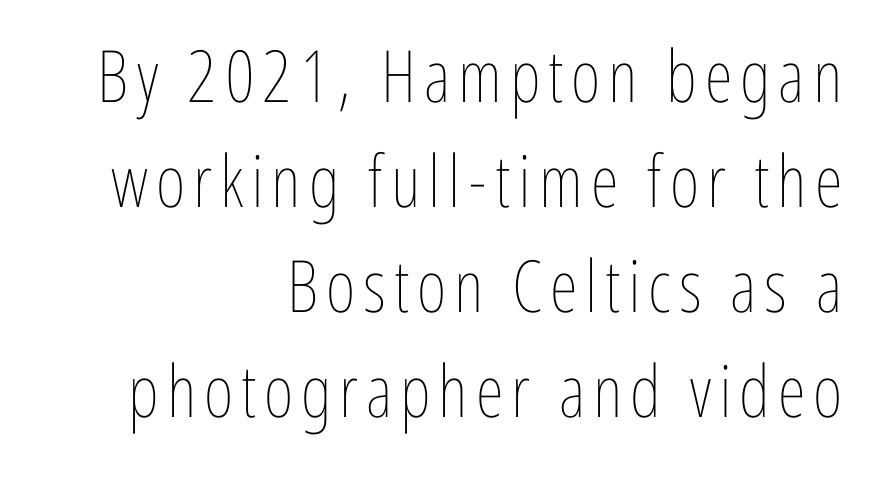
The image shows 72 px thin, condensed type, upright; set right-aligned, normal line spacing (1.46x), not underlined; low stroke contrast and a medium x-height.
